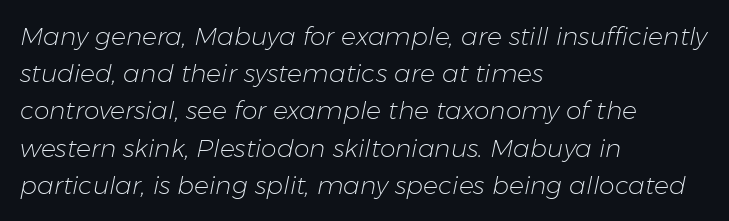
Line starts are locked; line ends wander. Short note: letters normally spaced. It's the slanting kind of type. This rendering features lettering with no underline. If you measured baseline to baseline, you'd find a middling distance.
